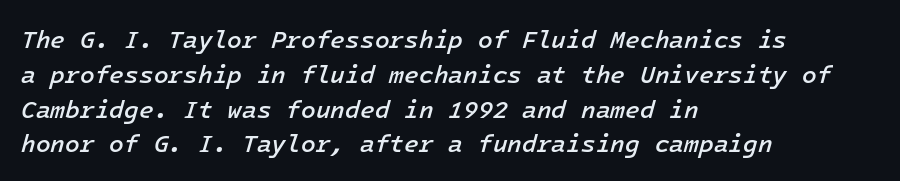
The image shows 24 px text type, italic (leaning right); set left-aligned, normal line spacing (1.45x), normal letter spacing, not underlined.
